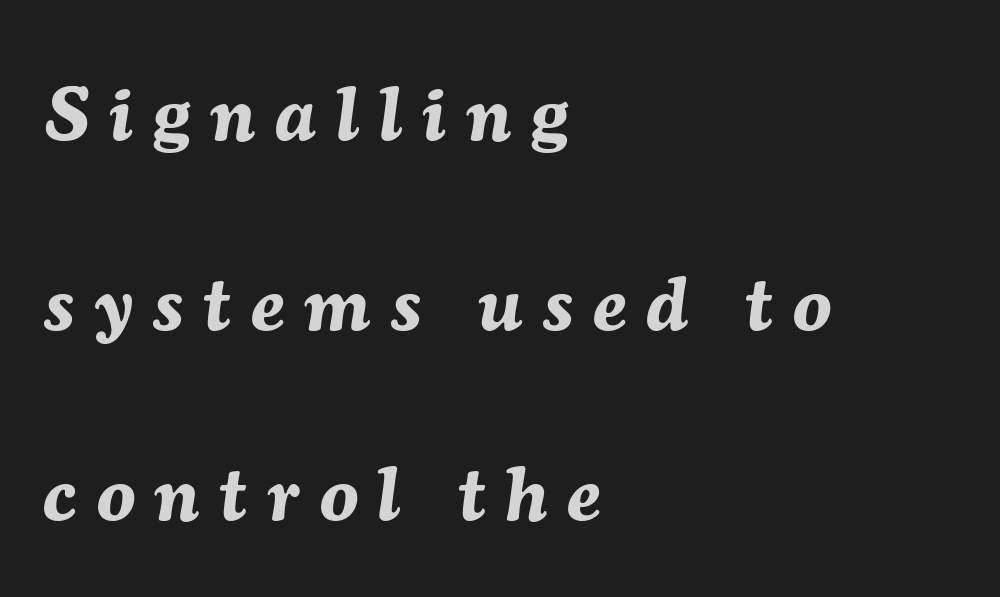
Q: Is the text bold? A: Yes.
Q: Is the text italic (slanted)? A: Yes, it leans right by about 7 degrees.
Q: Is the text underlined? A: No.
Q: How is the paragraph aligned? A: Left-aligned.
Q: Is the spacing between letters normal or unusually wide? A: Unusually wide.
Q: Is the spacing between lines tight, normal or loose? A: Loose.
Q: Width (condensed, normal, or wide)? A: Normal.
Q: Stroke contrast? A: Medium.
Q: x-height? A: Medium.
Q: Monospaced? A: No.
